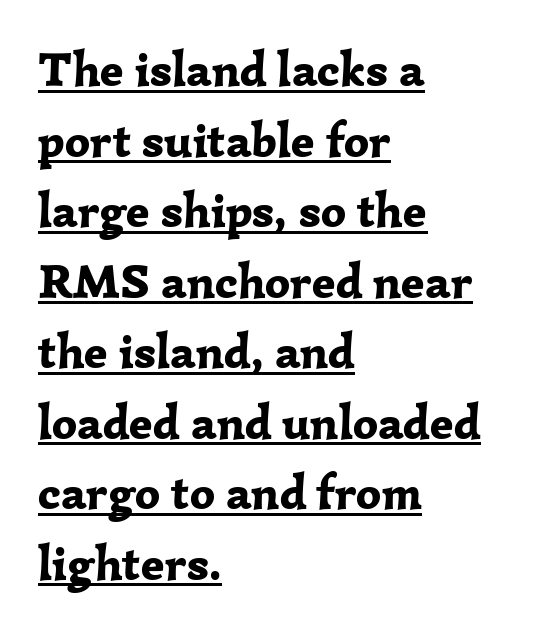
The image shows 49 px bold serif type, upright; set left-aligned, normal line spacing (1.44x), normal letter spacing, underlined; low stroke contrast and a medium x-height.
